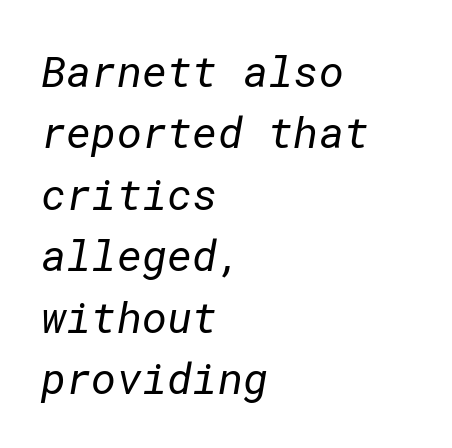
Q: Is the text bold? A: No.
Q: Is the typeface a serif or a sans-serif typeface? A: Sans-serif.
Q: Is the text underlined? A: No.
Q: How is the paragraph aligned? A: Left-aligned.
Q: Is the spacing between letters normal or unusually wide? A: Normal.
Q: Is the spacing between lines tight, normal or loose? A: Normal.
Q: Width (condensed, normal, or wide)? A: Normal.
Q: Stroke contrast? A: Low.
Q: x-height? A: Medium.
